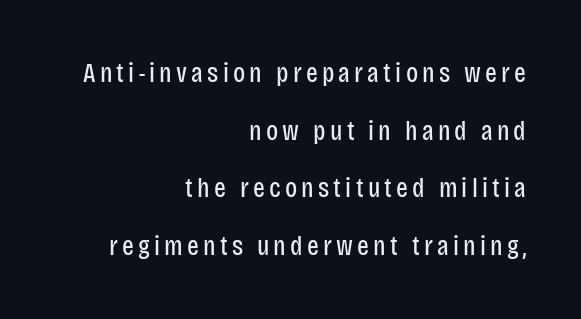
The image shows 28 px regular-weight, condensed sans-serif type, upright; set right-aligned, loose line spacing (2.06x), not underlined; low stroke contrast and a large x-height.
